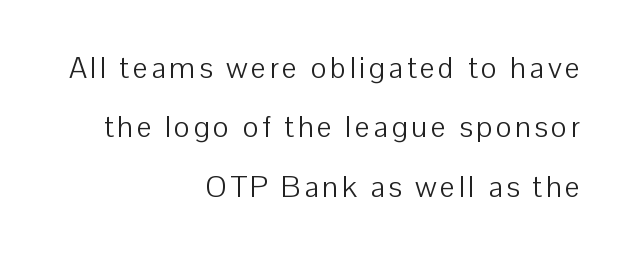
{"serif": "no", "italic": "no", "bold": "no", "weight": "light", "width": "normal", "stroke_contrast": "low", "x_height": "medium", "monospaced": "no", "underline": "no", "align": "right", "line_spacing": "loose", "line_spacing_ratio": 1.98, "glyph_px": 30}
